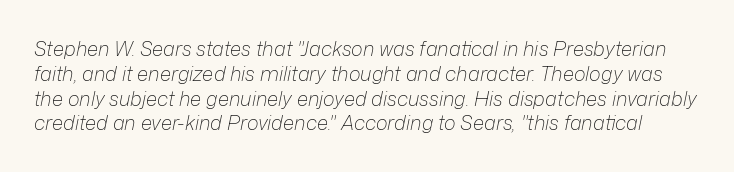
The words here are not underlined. Slanted lettering throughout. Students, note that the glyphs here touch the page at normal intervals. The weight tops out at a normal text grade.
